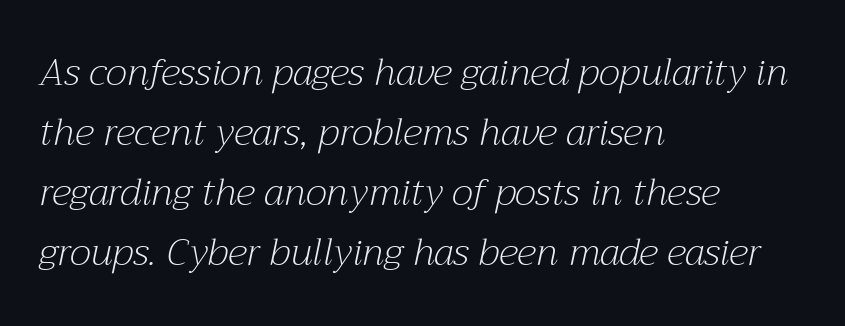
The foot of each line stays bare and open. This sample uses plain, unmodified letter spacing. Is the type slanted? Yes — the strokes lean at a clear angle. Font category for this specimen: serif. The rendering anchors every line to the left-hand side. Interline gaps are of average width in this sample.
